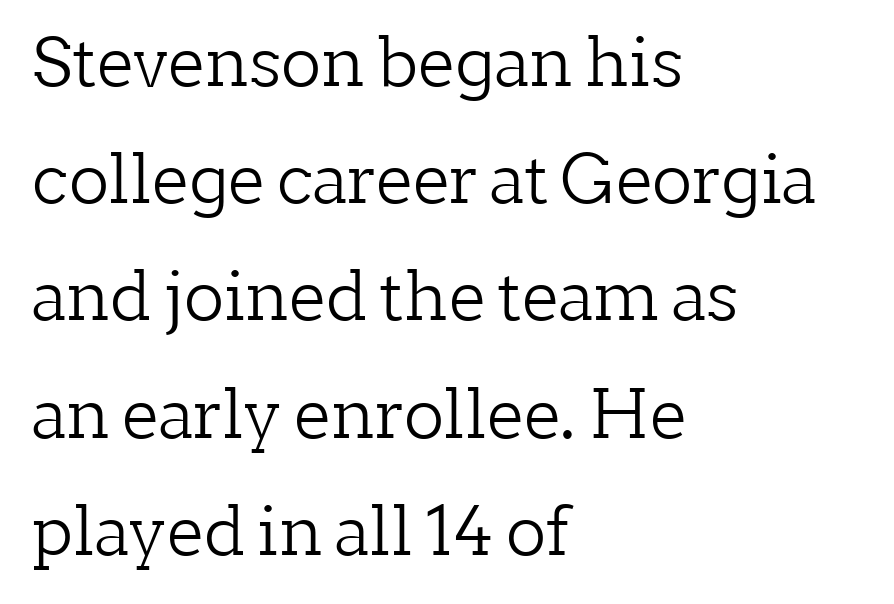
{"serif": "yes", "italic": "no", "bold": "no", "weight": "light", "width": "normal", "stroke_contrast": "low", "x_height": "medium", "monospaced": "no", "underline": "no", "align": "left", "line_spacing_ratio": 1.75, "letter_spacing": "normal", "letter_spacing_em": 0.0, "glyph_px": 67}
